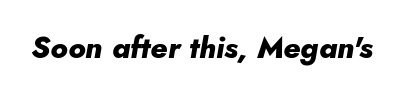
Q: Is the text bold? A: Yes.
Q: Is the text italic (slanted)? A: Yes, it leans right by about 10 degrees.
Q: Is the text underlined? A: No.
Q: Is the spacing between letters normal or unusually wide? A: Normal.
Q: Width (condensed, normal, or wide)? A: Normal.
Q: Stroke contrast? A: Low.
Q: x-height? A: Small.
Q: Monospaced? A: No.
